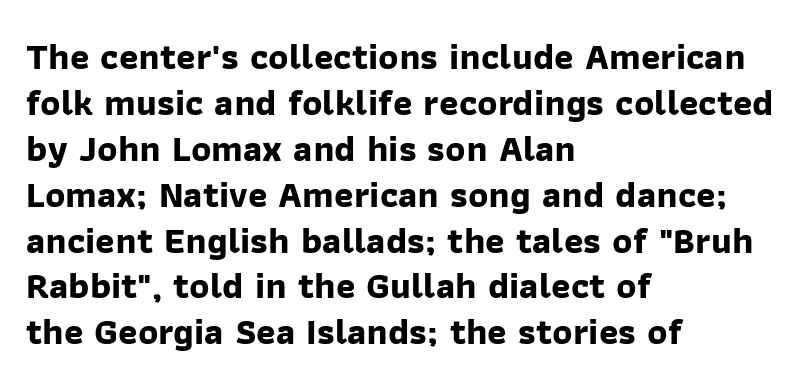
Q: Is the text bold? A: Yes.
Q: Is the typeface a serif or a sans-serif typeface? A: Sans-serif.
Q: Is the text underlined? A: No.
Q: How is the paragraph aligned? A: Left-aligned.
Q: Is the spacing between letters normal or unusually wide? A: Normal.
Q: Width (condensed, normal, or wide)? A: Normal.
Q: Stroke contrast? A: Low.
Q: x-height? A: Medium.
Q: Monospaced? A: No.
